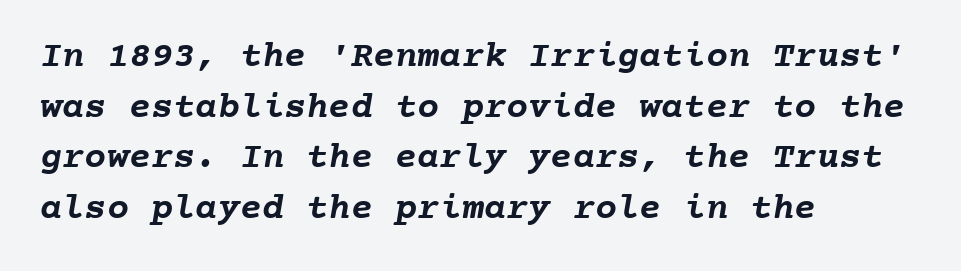
{"bold": "yes", "weight": "semibold", "width": "normal", "stroke_contrast": "low", "x_height": "medium", "monospaced": "yes", "underline": "no", "align": "left", "line_spacing": "normal", "line_spacing_ratio": 1.37, "letter_spacing": "normal", "letter_spacing_em": 0.0, "glyph_px": 37}
